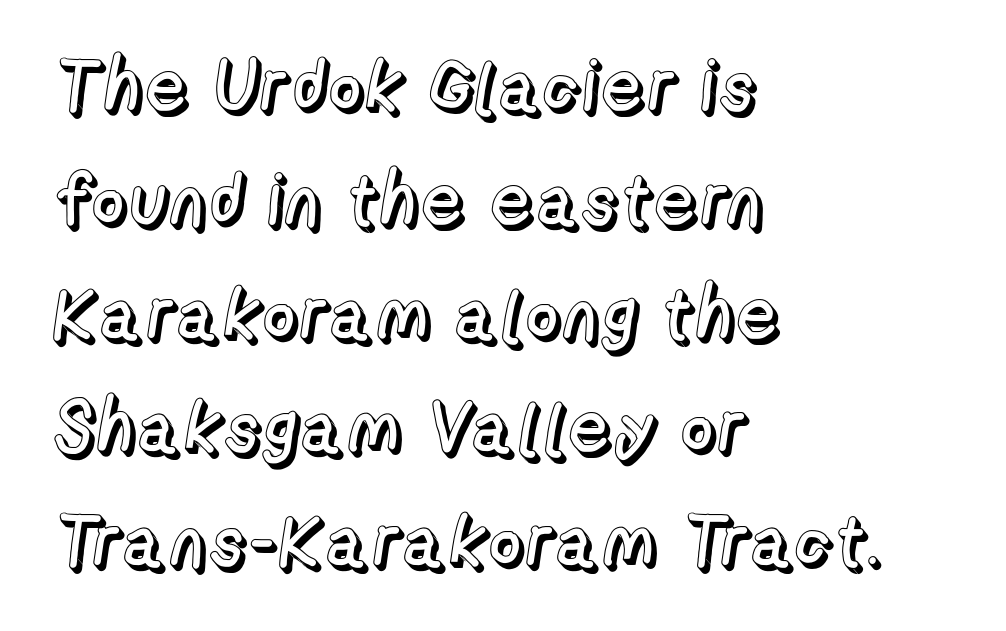
The face used here is proportionally spaced, like ordinary book or web type. A typesetter would call this zero additional tracking. The glyphs are unaccompanied by any horizontal stroke below them. Reading down the block, your eye returns to a fixed left position each line. The rendering uses a moderate line-height, typical for paragraphs.
